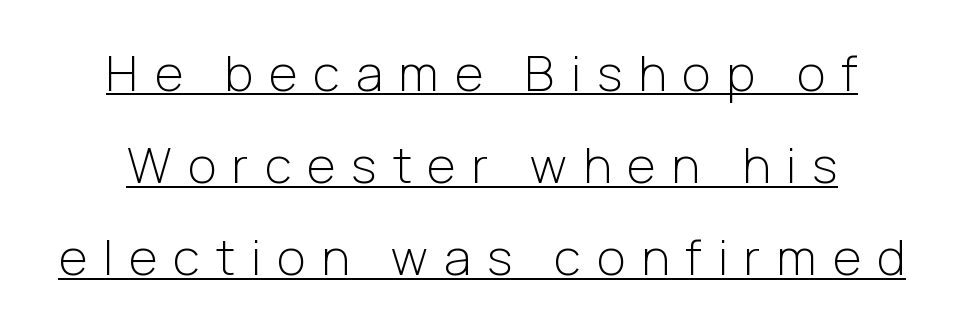
This is sans-serif lettering, the kind often seen on screens and signage. Underline: present. Designer's note — italics off, roman on. Caption: expanded tracking, letters set apart. Line starts and ends both wander, symmetrically.
